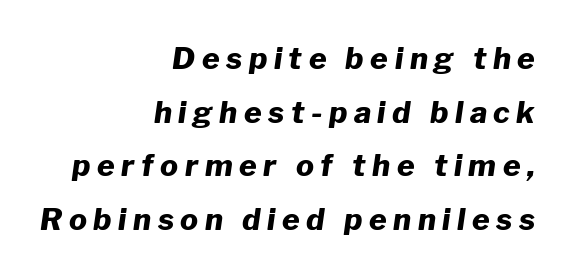
{"italic": "yes", "lean": "right", "slant_degrees": 8, "bold": "yes", "weight": "heavy", "width": "normal", "stroke_contrast": "low", "x_height": "medium", "monospaced": "no", "underline": "no", "align": "right", "line_spacing_ratio": 1.79, "letter_spacing": "wide", "letter_spacing_em": 0.22, "glyph_px": 30}
